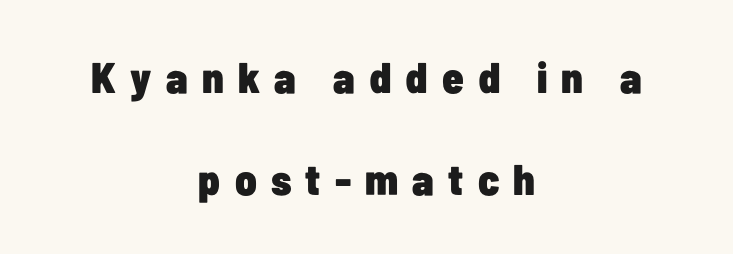
The image shows 43 px heavy, condensed sans-serif type, upright; set centered, loose line spacing (2.37x), unusually wide letter spacing (+0.33 em), not underlined; low stroke contrast and a medium x-height.
